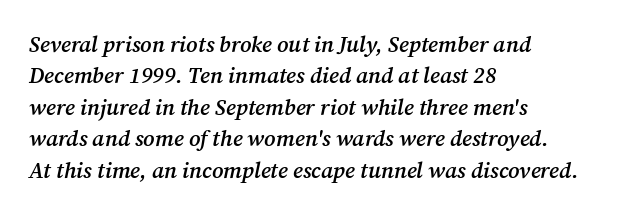
Q: Is the text bold? A: Semi-bold.
Q: Is the text italic (slanted)? A: Yes, it leans right by about 12 degrees.
Q: Is the text underlined? A: No.
Q: How is the paragraph aligned? A: Left-aligned.
Q: Is the spacing between letters normal or unusually wide? A: Normal.
Q: Is the spacing between lines tight, normal or loose? A: Normal.
